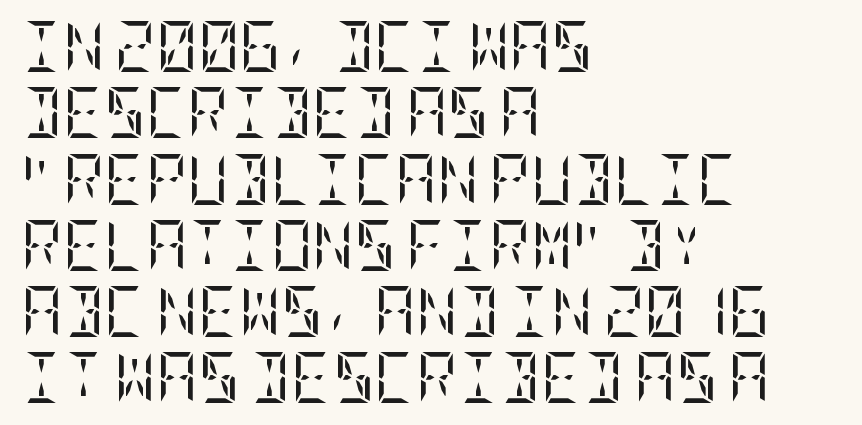
Q: Is the text bold? A: No.
Q: Is the text italic (slanted)? A: No, it is upright.
Q: Is the typeface a serif or a sans-serif typeface? A: Serif.
Q: Is the text underlined? A: No.
Q: How is the paragraph aligned? A: Left-aligned.
Q: Is the spacing between letters normal or unusually wide? A: Normal.
Q: Is the spacing between lines tight, normal or loose? A: Normal.
Q: Width (condensed, normal, or wide)? A: Condensed.
Q: Stroke contrast? A: Low.
Q: x-height? A: Large.
